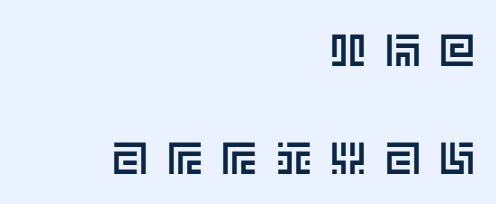
{"italic": "no", "width": "normal", "x_height": "large", "underline": "no", "align": "right", "line_spacing": "loose", "line_spacing_ratio": 2.4, "letter_spacing": "wide", "letter_spacing_em": 0.41, "glyph_px": 45}
